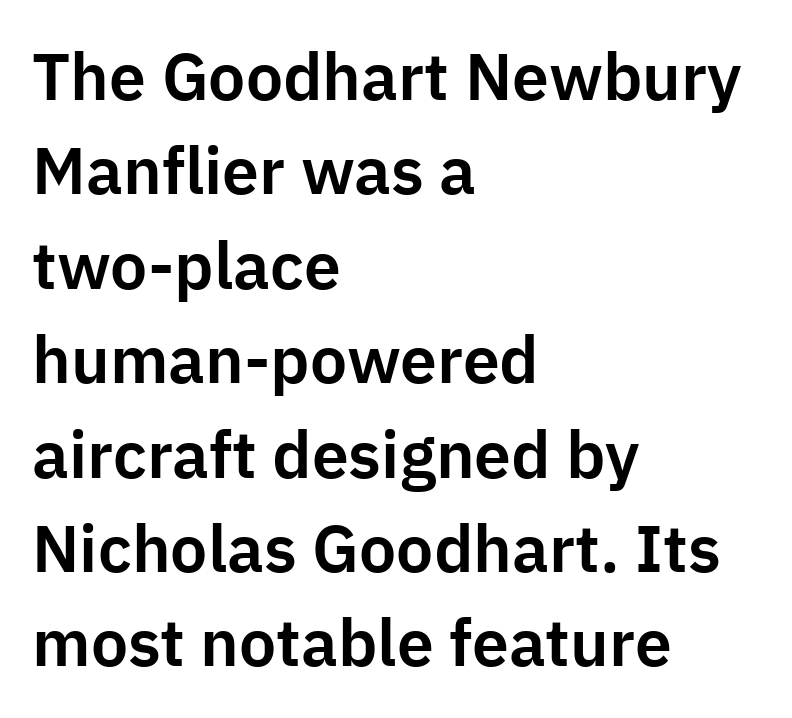
Q: Is the text italic (slanted)? A: No, it is upright.
Q: Is the typeface a serif or a sans-serif typeface? A: Sans-serif.
Q: Is the text underlined? A: No.
Q: How is the paragraph aligned? A: Left-aligned.
Q: Is the spacing between letters normal or unusually wide? A: Normal.
Q: Is the spacing between lines tight, normal or loose? A: Normal.
Q: Width (condensed, normal, or wide)? A: Normal.
Q: Stroke contrast? A: Low.
Q: x-height? A: Medium.
Q: Monospaced? A: No.
